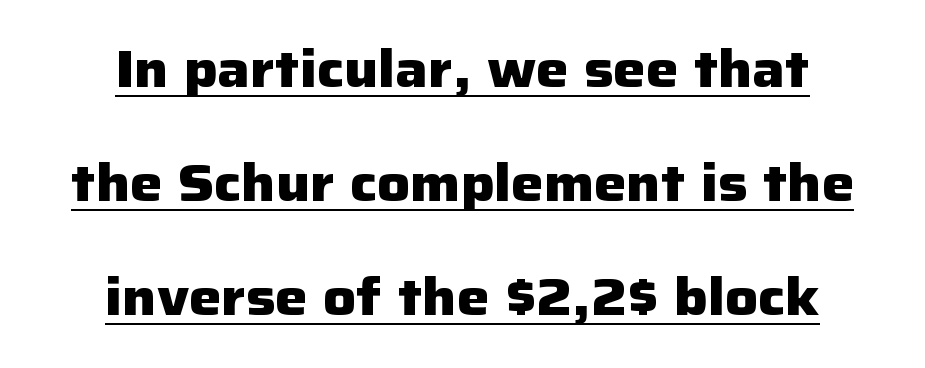
Q: Is the text bold? A: Yes.
Q: Is the text italic (slanted)? A: No, it is upright.
Q: Is the typeface a serif or a sans-serif typeface? A: Sans-serif.
Q: Is the text underlined? A: Yes.
Q: How is the paragraph aligned? A: Centered.
Q: Is the spacing between letters normal or unusually wide? A: Normal.
Q: Is the spacing between lines tight, normal or loose? A: Loose.
Q: Width (condensed, normal, or wide)? A: Normal.
Q: Stroke contrast? A: Low.
Q: x-height? A: Medium.
Q: Monospaced? A: No.
